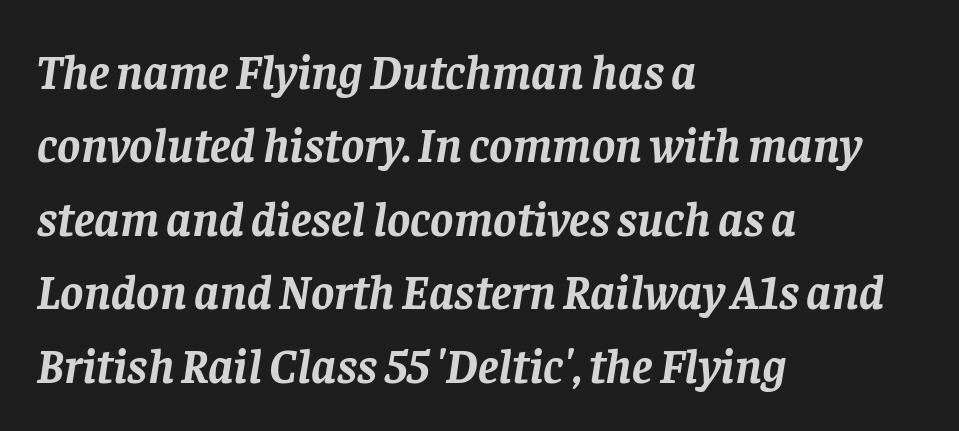
{"serif": "yes", "italic": "yes", "lean": "right", "slant_degrees": 8, "bold": "yes", "weight": "semibold", "width": "normal", "stroke_contrast": "low", "x_height": "large", "monospaced": "no", "underline": "no", "align": "left", "line_spacing": "normal", "line_spacing_ratio": 1.5, "letter_spacing": "normal", "letter_spacing_em": 0.0, "glyph_px": 49}
